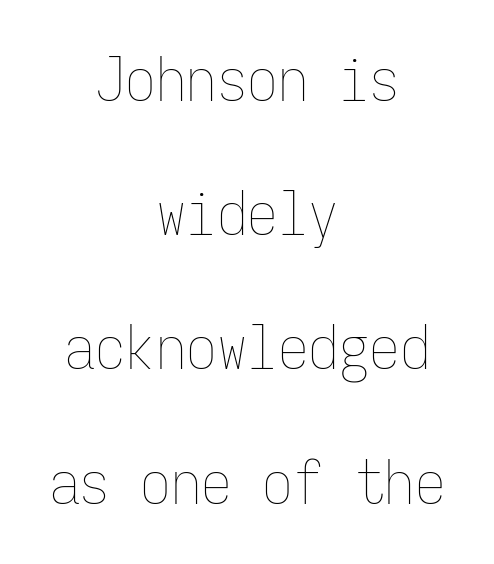
The image shows 61 px thin, condensed type, upright, monospaced; set centered, loose line spacing (2.2x), normal letter spacing, not underlined; low stroke contrast and a medium x-height.
